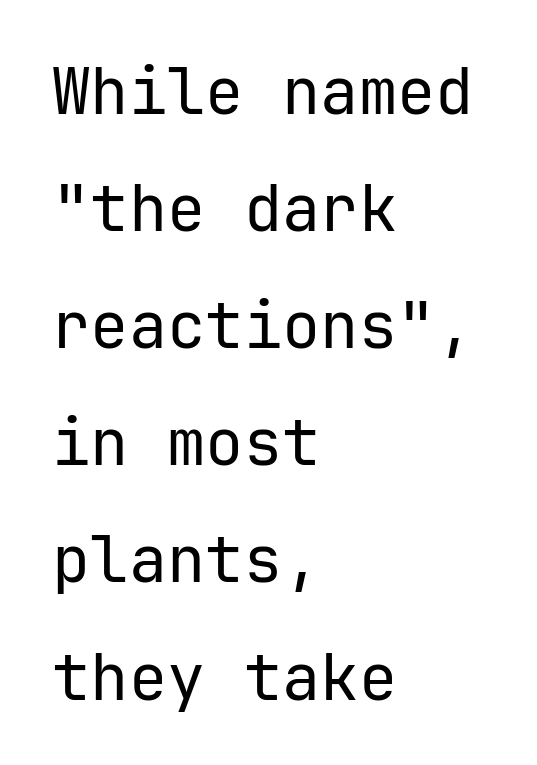
Heft: none added — not bold. Ordinary non-slanted type is in use. Caption: multi-line text, flush left, ragged right. How are the letters spaced? Ordinarily, with no added tracking. This sample uses a sans-serif face.
